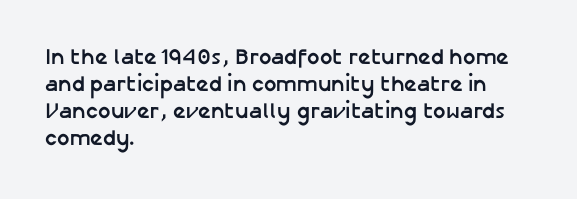
The setting favours the left margin, as ordinary paragraphs usually do. The strip under each line holds only bare page. Every letter is thick-stroked: bold, no question. In terms of posture, this sample is upright. Is the letter spacing exaggerated? No — it looks like the ordinary default.
